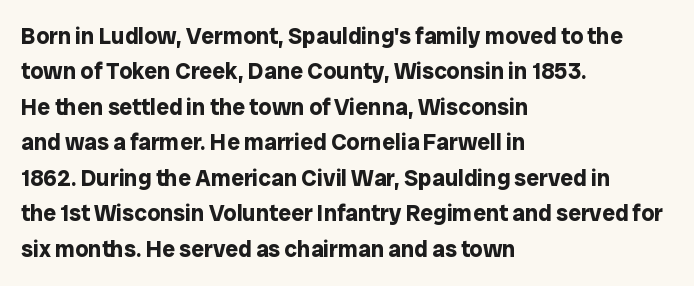
The strip under each line holds only bare page. The designer left line spacing at the default. Typeset ragged right — the left edge is the straight one. Heavy-handed strokes throughout: this text is bold.
